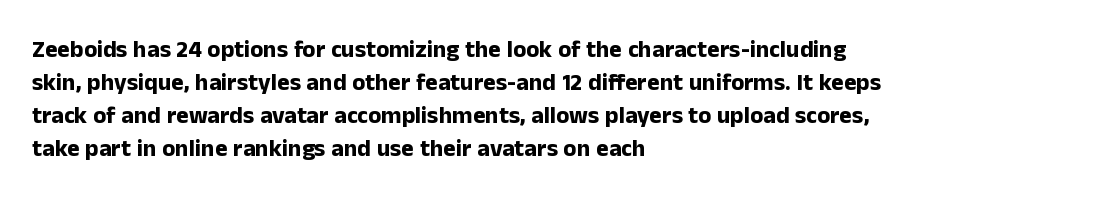
These lines keep a tight, regular rhythm from letter to letter. Heavy-handed strokes throughout: this text is bold. A normal amount of white space separates one row of letters from the next. The font's upright variant was chosen for this text. The string is rendered with underlining switched off. Which margin do the lines hug? The left one — the right edge is uneven.
